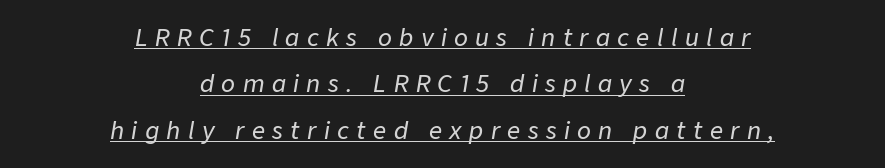
The image shows 23 px text type, italic (leaning right); set centered, loose line spacing (2.02x), unusually wide letter spacing (+0.32 em), underlined.
